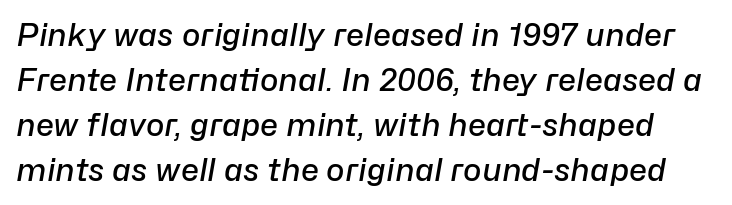
Q: Is the text bold? A: Semi-bold.
Q: Is the text italic (slanted)? A: Yes, it leans right by about 10 degrees.
Q: Is the text underlined? A: No.
Q: Is the spacing between letters normal or unusually wide? A: Normal.
Q: Is the spacing between lines tight, normal or loose? A: Normal.
Q: Width (condensed, normal, or wide)? A: Normal.
Q: Stroke contrast? A: Low.
Q: x-height? A: Medium.
Q: Monospaced? A: No.
